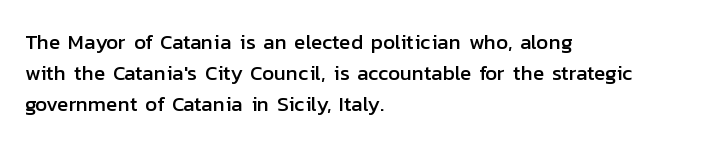
The image shows 21 px text type, upright; set left-aligned, normal line spacing (1.48x), normal letter spacing, not underlined.
